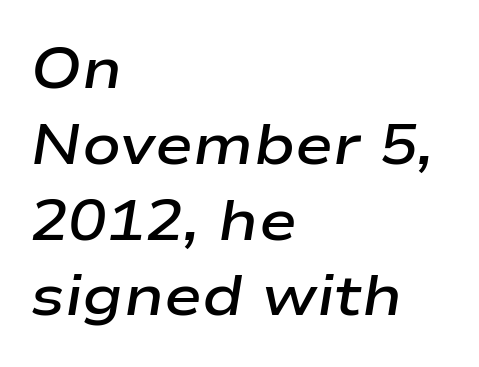
This block has exactly the height ordinary leading produces. Check under the words: just untouched page. The rendering uses natural spacing where letterforms have individual widths. Notice the strokes are somewhat thickened but not fully heavy: this is a semibold.
